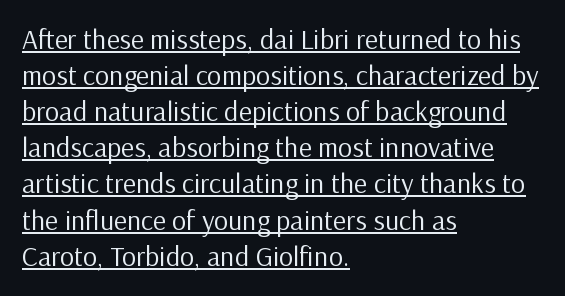
This is sans-serif lettering, the kind often seen on screens and signage. Compared with undecorated copy, this sample adds a rule below the words. The weight would be labelled regular, book, light, or lighter still. Short and long lines alike share a common starting point at left. There is no visible air inserted between adjacent glyphs.
